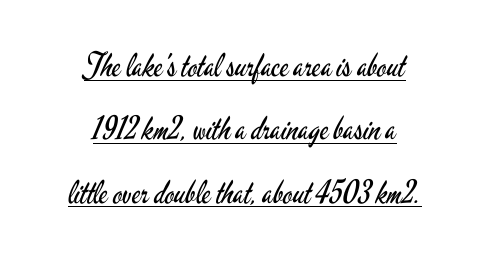
{"serif": "no", "bold": "no", "weight": "regular", "width": "condensed", "stroke_contrast": "low", "x_height": "small", "monospaced": "no", "underline": "yes", "align": "center", "line_spacing": "loose", "line_spacing_ratio": 1.98, "letter_spacing": "normal", "letter_spacing_em": 0.0, "glyph_px": 32}
